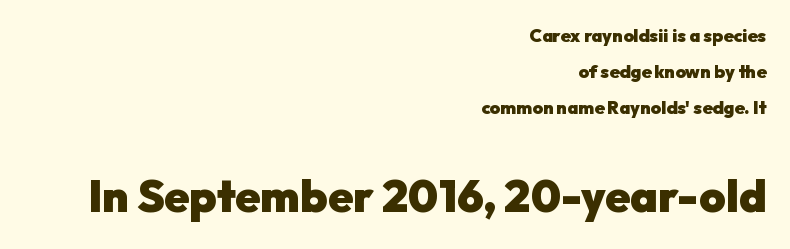
Decoration check: the copy has no underline. Chunky letters — that's bold for sure. Reading top to bottom, the characters get bigger at the block break. A student would call this right alignment; a typographer would say flush right, rag left. Character widths vary here, with narrow letters taking less room than wide ones.
